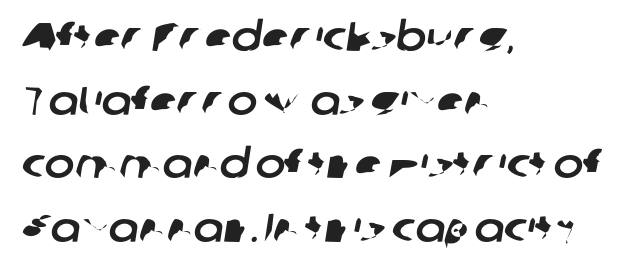
The image shows 40 px sans-serif type; set left-aligned, normal line spacing (1.59x), normal letter spacing, not underlined; low stroke contrast and a medium x-height.
